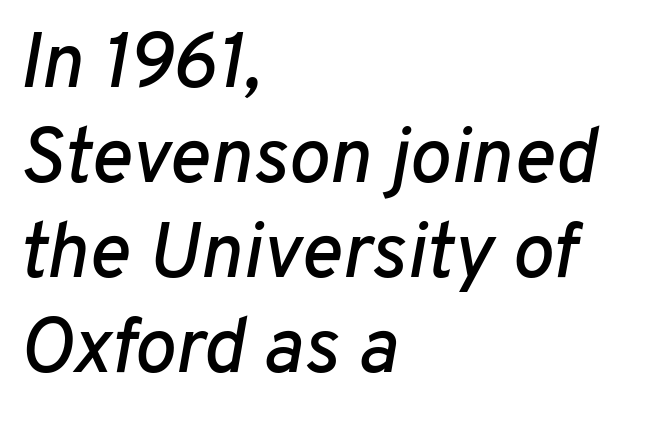
The image shows 78 px text type, italic (leaning right); set left-aligned, line spacing 1.22x, normal letter spacing, not underlined; low stroke contrast and a medium x-height.
